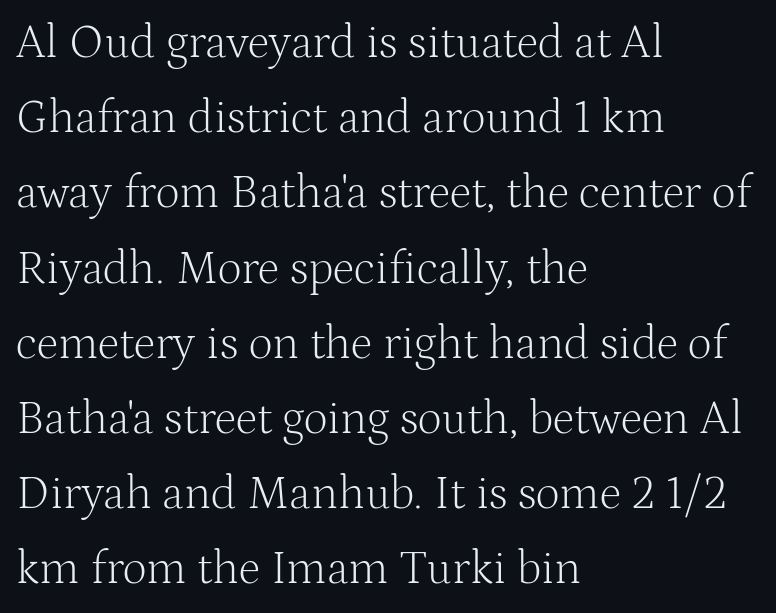
{"serif": "yes", "italic": "no", "bold": "no", "weight": "light", "width": "normal", "stroke_contrast": "medium", "x_height": "medium", "monospaced": "no", "underline": "no", "align": "left", "line_spacing": "normal", "line_spacing_ratio": 1.6, "letter_spacing": "normal", "letter_spacing_em": 0.0, "glyph_px": 47}
